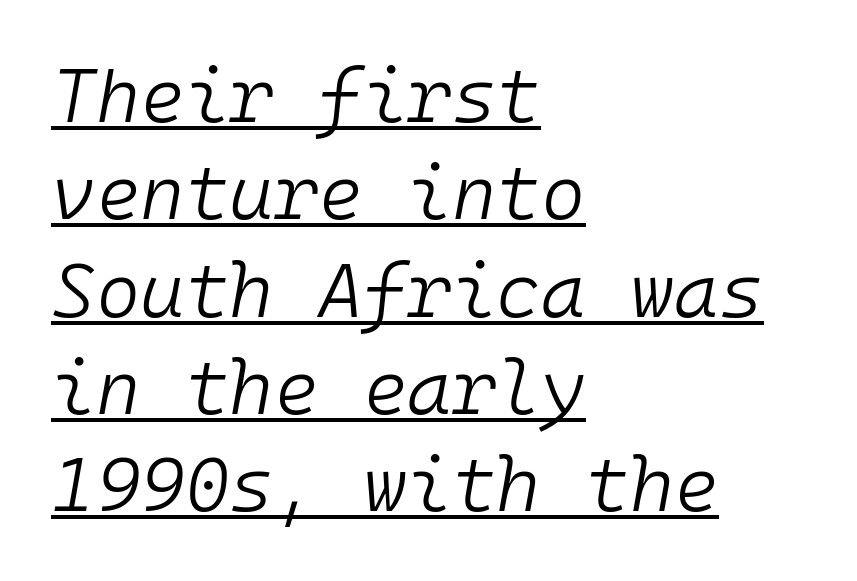
Does the copy run flush right? No — it runs flush left. Underline: present. Every character here occupies the same horizontal width, giving the sample a typewriter-like rhythm. In terms of letterspacing, this is plain default setting. These glyphs show unthickened strokes, regular width or finer.
